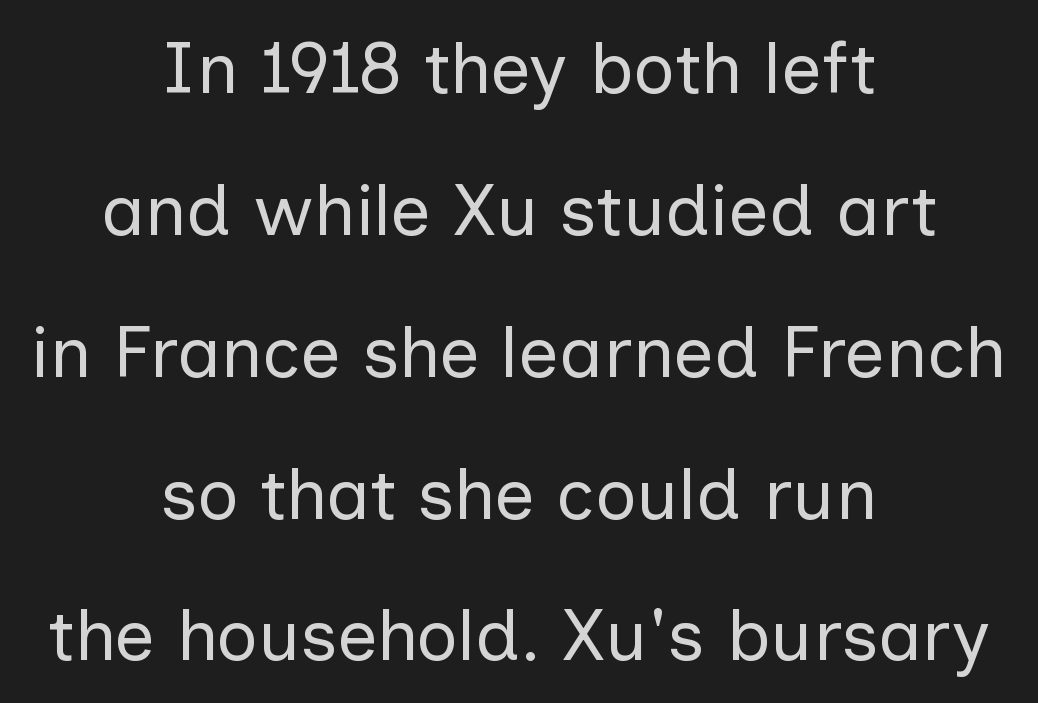
The image shows 72 px regular-weight sans-serif type, upright; set centered, loose line spacing (1.97x), normal letter spacing, not underlined; low stroke contrast and a medium x-height.
